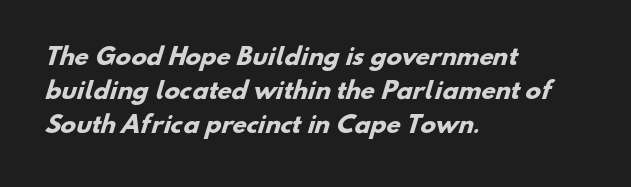
The image shows 23 px bold type; set left-aligned, normal line spacing (1.48x), normal letter spacing, not underlined.
